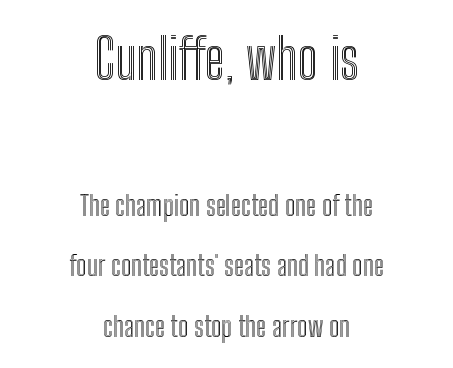
The image shows 55 px condensed type, upright; set centered, loose line spacing (2.16x), normal letter spacing, not underlined; the first (top) block is 1.96x larger; a medium x-height.
